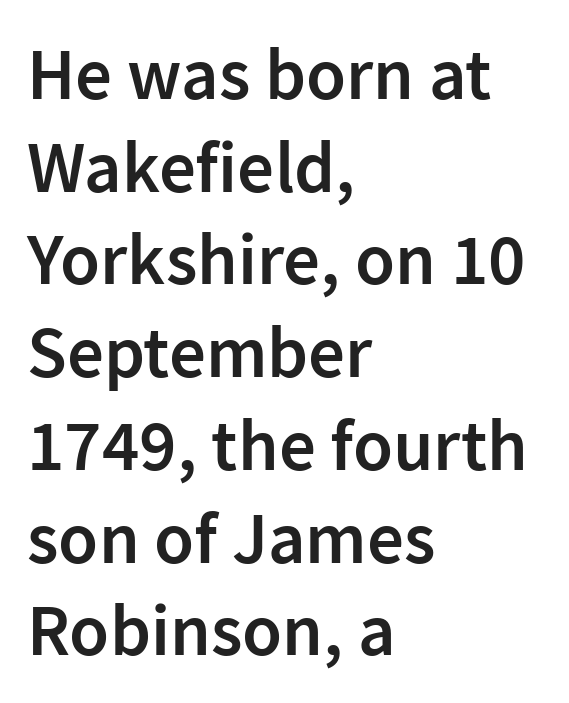
Q: Is the text bold? A: Semi-bold.
Q: Is the text italic (slanted)? A: No, it is upright.
Q: Is the typeface a serif or a sans-serif typeface? A: Sans-serif.
Q: Is the text underlined? A: No.
Q: How is the paragraph aligned? A: Left-aligned.
Q: Is the spacing between letters normal or unusually wide? A: Normal.
Q: Is the spacing between lines tight, normal or loose? A: Normal.
Q: Width (condensed, normal, or wide)? A: Normal.
Q: Stroke contrast? A: Low.
Q: x-height? A: Medium.
Q: Monospaced? A: No.
